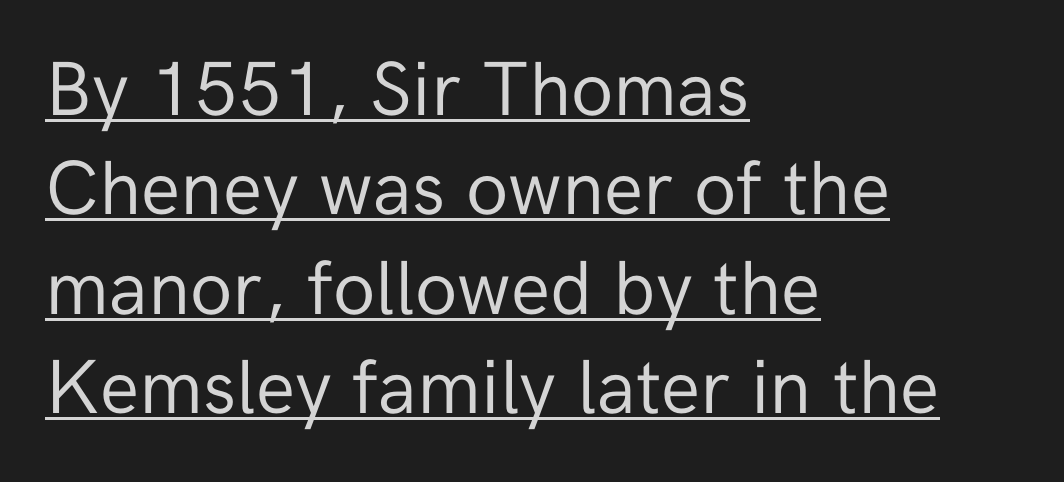
The image shows 77 px regular-weight sans-serif type, upright; set left-aligned, normal line spacing (1.29x), normal letter spacing, underlined; low stroke contrast and a medium x-height.
